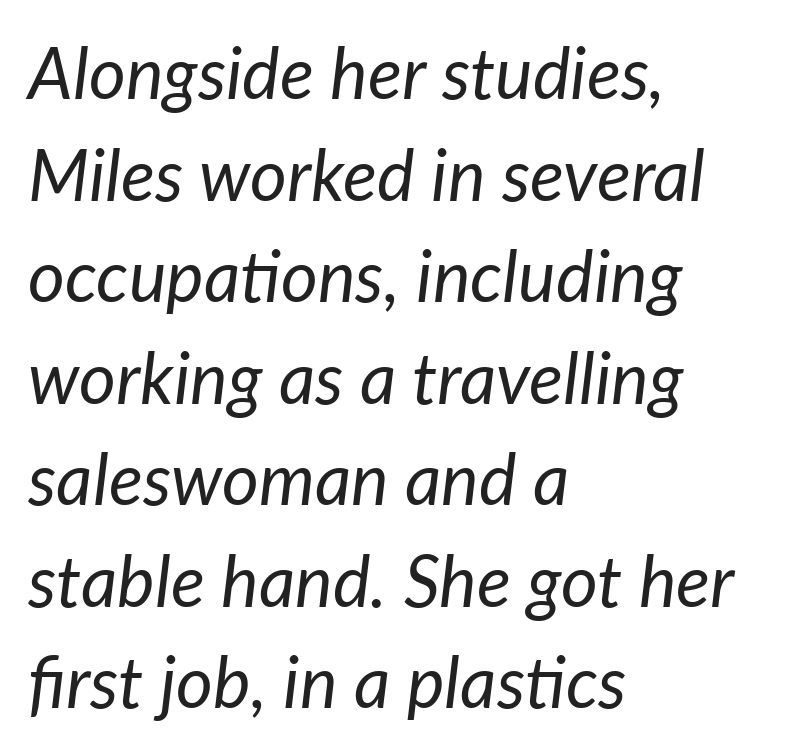
The image shows 71 px regular-weight type, italic (leaning right); set left-aligned, normal line spacing (1.43x), normal letter spacing, not underlined; low stroke contrast and a medium x-height.
